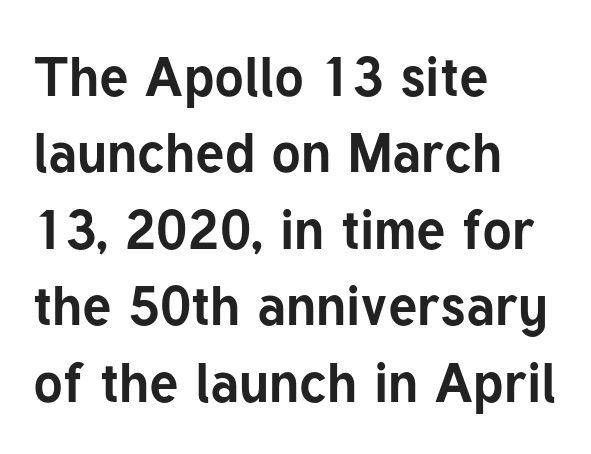
{"serif": "no", "italic": "no", "bold": "yes", "weight": "bold", "width": "normal", "stroke_contrast": "low", "x_height": "medium", "monospaced": "no", "underline": "no", "align": "left", "line_spacing": "normal", "line_spacing_ratio": 1.39, "letter_spacing": "normal", "letter_spacing_em": 0.0, "glyph_px": 55}
